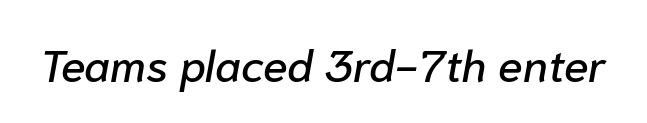
The face used here has a pronounced slope to its letters. A typesetter would call this proportional, since set widths differ per character. A bare baseline throughout the passage. Observe the ordinary spacing: letters are neighbours, not strangers.
